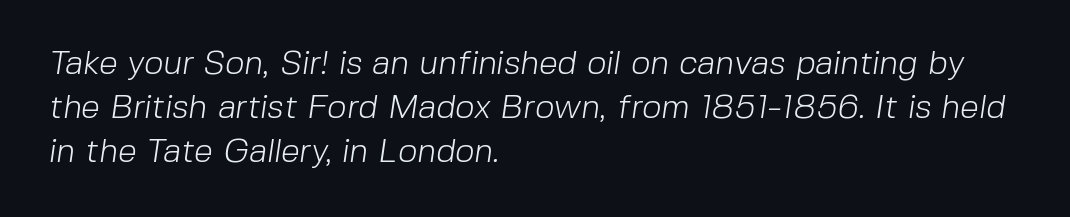
Lines of text with bare space underneath. Stroke terminals: plain, sans-serif. This is not heavy type; no bold has been used. Each new line begins a customary step beneath the previous one.
